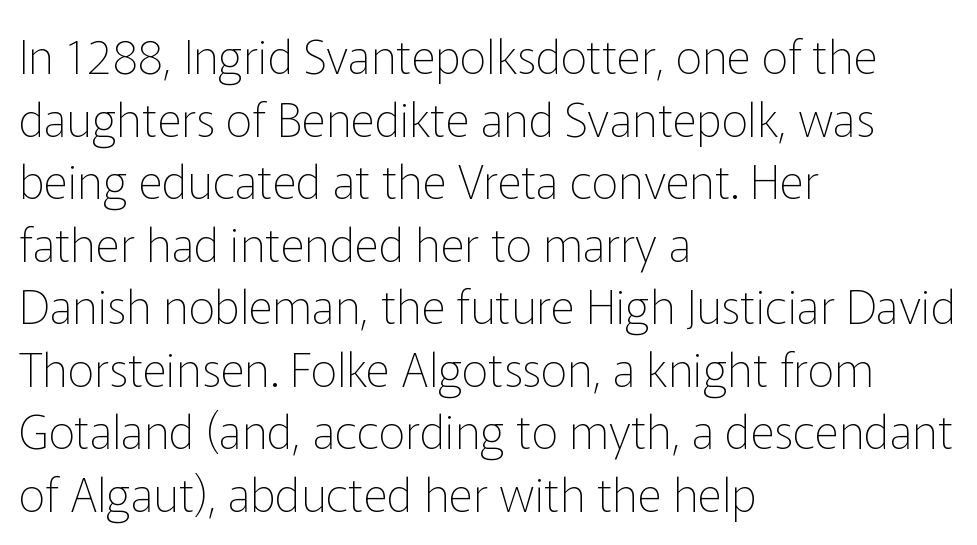
Q: Is the text bold? A: No.
Q: Is the text italic (slanted)? A: No, it is upright.
Q: Is the typeface a serif or a sans-serif typeface? A: Sans-serif.
Q: Is the text underlined? A: No.
Q: How is the paragraph aligned? A: Left-aligned.
Q: Is the spacing between letters normal or unusually wide? A: Normal.
Q: Is the spacing between lines tight, normal or loose? A: Normal.
Q: Width (condensed, normal, or wide)? A: Normal.
Q: Stroke contrast? A: Low.
Q: x-height? A: Medium.
Q: Monospaced? A: No.
